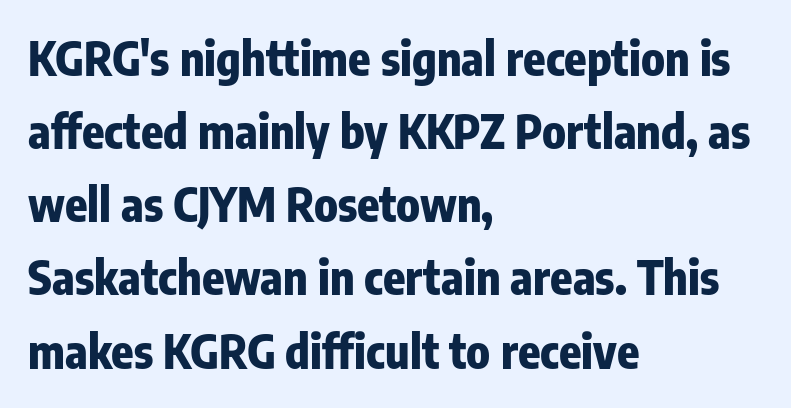
{"serif": "no", "italic": "no", "bold": "yes", "weight": "heavy", "width": "condensed", "stroke_contrast": "low", "x_height": "medium", "monospaced": "no", "underline": "no", "align": "left", "line_spacing": "normal", "line_spacing_ratio": 1.59, "letter_spacing": "normal", "letter_spacing_em": 0.0, "glyph_px": 46}
